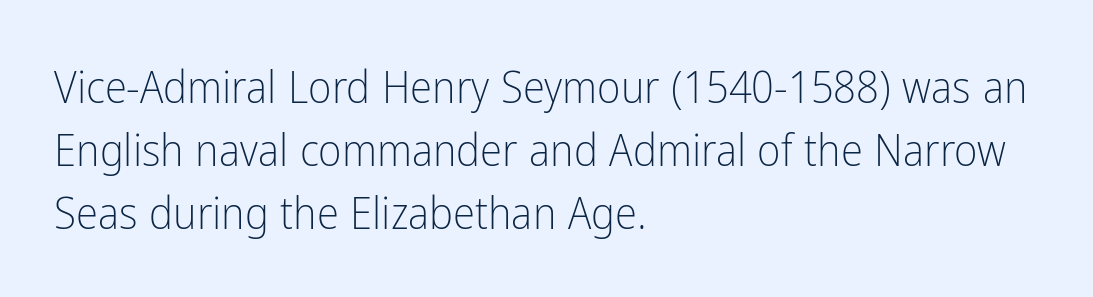
These glyphs show unthickened strokes, regular width or finer. Varying glyph widths throughout — classic text-font behaviour. The letters carry no serifs — their stems end cleanly without finishing strokes. Descender tails drop into unmarked territory. This sample uses plain, unmodified letter spacing. Notice how the passage keeps a crisp vertical edge on the left only.
